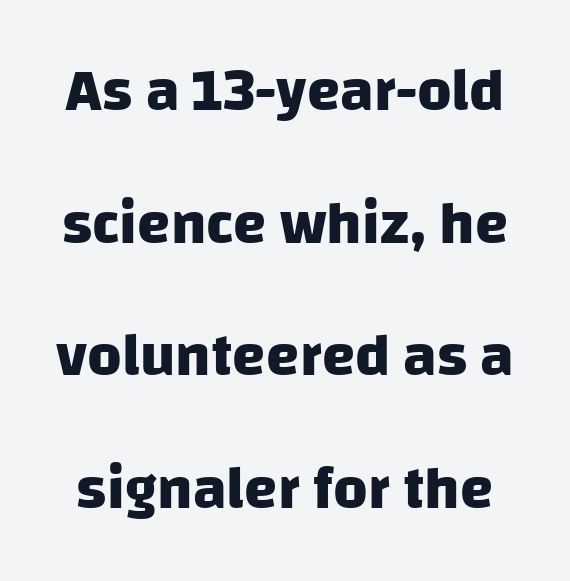
A typesetter would call this proportional, since set widths differ per character. Note: no serifs on the glyphs. The line texture is even and compact thanks to regular tracking. Descender tails drop into unmarked territory. Students, observe: this is what heavily led, spacious text looks like.
